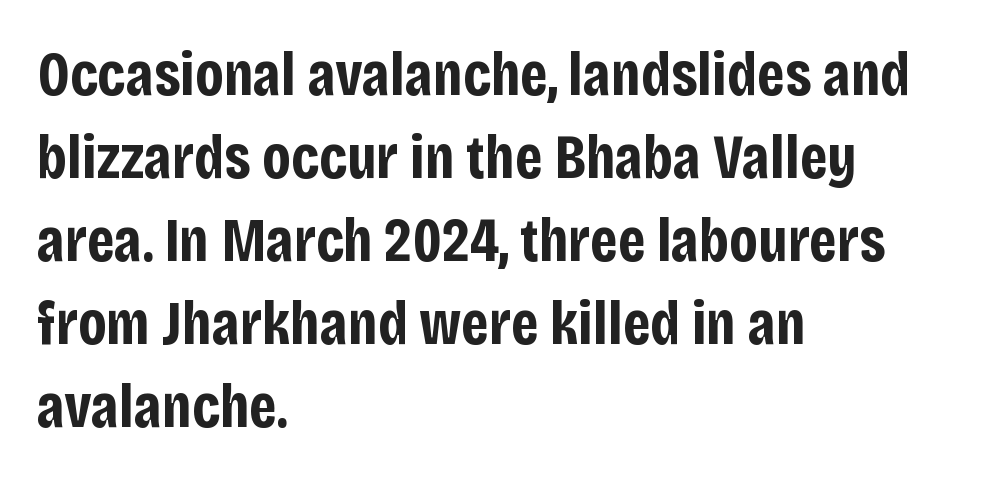
The image shows 62 px bold, condensed sans-serif type, upright; set left-aligned, normal line spacing (1.34x), normal letter spacing, not underlined; low stroke contrast and a large x-height.
